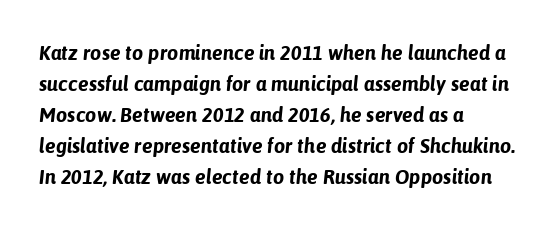
Q: Is the text bold? A: Yes.
Q: Is the text italic (slanted)? A: Yes, it leans right by about 6 degrees.
Q: Is the text underlined? A: No.
Q: How is the paragraph aligned? A: Left-aligned.
Q: Is the spacing between letters normal or unusually wide? A: Normal.
Q: Is the spacing between lines tight, normal or loose? A: Normal.
